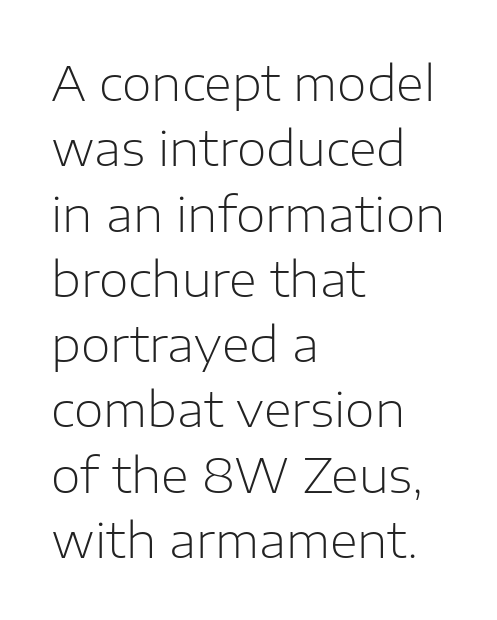
{"serif": "no", "italic": "no", "bold": "no", "weight": "light", "width": "normal", "stroke_contrast": "low", "x_height": "medium", "monospaced": "no", "underline": "no", "align": "left", "line_spacing": "normal", "line_spacing_ratio": 1.36, "letter_spacing": "normal", "letter_spacing_em": 0.0, "glyph_px": 48}
